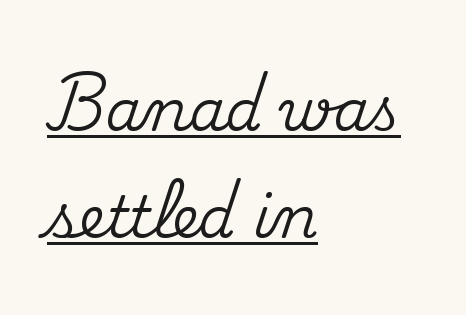
The image shows 58 px serif type; set left-aligned, line spacing 1.85x, normal letter spacing, underlined; medium stroke contrast and a small x-height.
